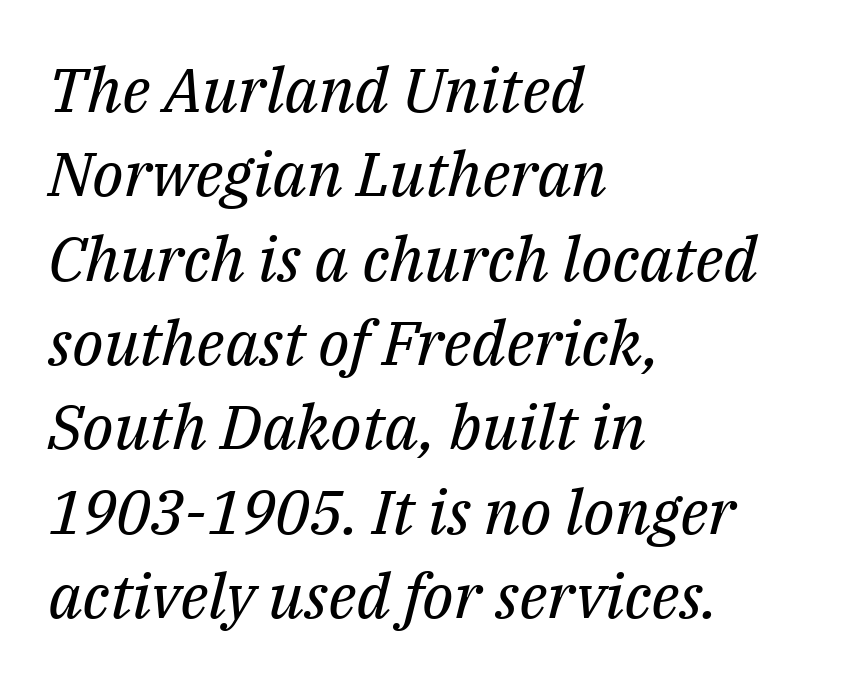
The image shows 62 px regular-weight serif type, italic (leaning right); set left-aligned, normal line spacing (1.36x), normal letter spacing, not underlined; medium stroke contrast and a medium x-height.
